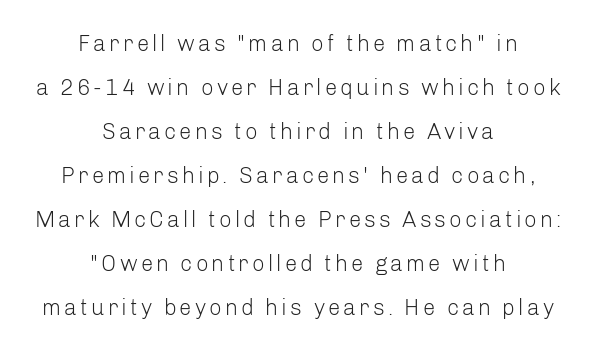
Q: Is the text bold? A: No.
Q: Is the text italic (slanted)? A: No, it is upright.
Q: Is the text underlined? A: No.
Q: How is the paragraph aligned? A: Centered.
Q: Is the spacing between lines tight, normal or loose? A: Loose.
